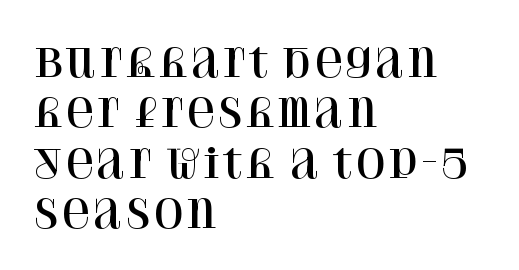
Q: Is the text italic (slanted)? A: No, it is upright.
Q: Is the typeface a serif or a sans-serif typeface? A: Serif.
Q: Is the text underlined? A: No.
Q: How is the paragraph aligned? A: Left-aligned.
Q: Is the spacing between letters normal or unusually wide? A: Normal.
Q: Is the spacing between lines tight, normal or loose? A: Normal.
Q: Width (condensed, normal, or wide)? A: Normal.
Q: Stroke contrast? A: High.
Q: x-height? A: Large.
Q: Monospaced? A: No.
